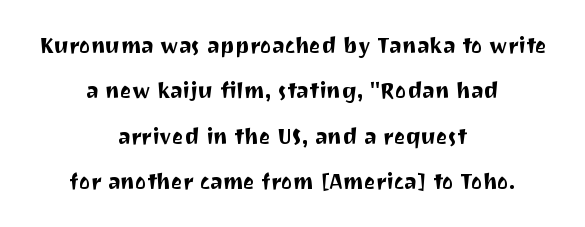
The image shows 22 px text type, upright; set centered, loose line spacing (2.06x), normal letter spacing, not underlined.
